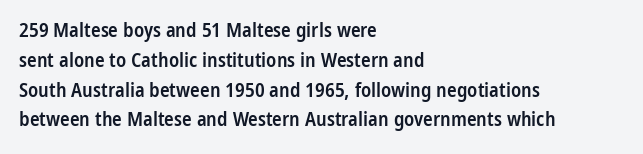
If you measured baseline to baseline, you'd find a middling distance. Summary of weight: moderately heavy, a semibold. Tracking value appears to be zero — textbook default spacing. Underline: absent. Style check: upright.
